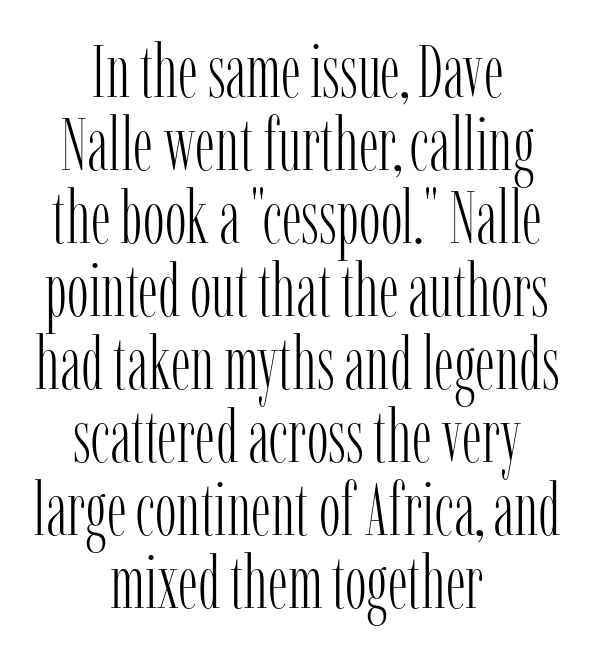
Each new line begins almost immediately beneath the previous one. The passage shown is not underscored anywhere. The letters advance in unequal steps, a hallmark of proportional type. A centered setting, common on invitations and titles, is used for this passage.
